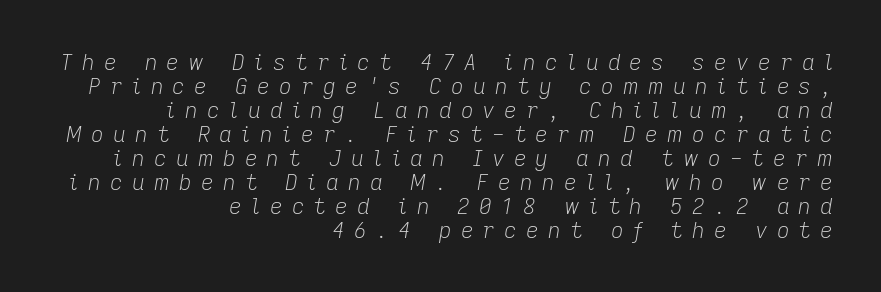
The image shows 22 px text type, italic (leaning right); set right-aligned, tight line spacing (1.09x), unusually wide letter spacing (+0.42 em), not underlined.
